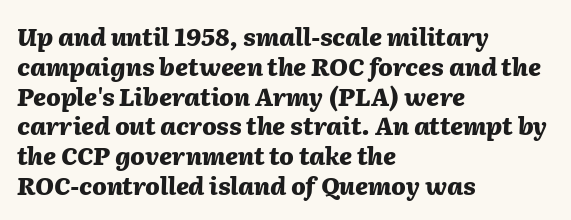
Glance below the letters and you will spot only blank space. Leftover space on each line is placed entirely after the last word. I'd describe the lettering as bold — thick and assertive. What stands out about the letter spacing? Nothing — it is the standard amount. Would a proofreader flag this as italicized? Yes.
